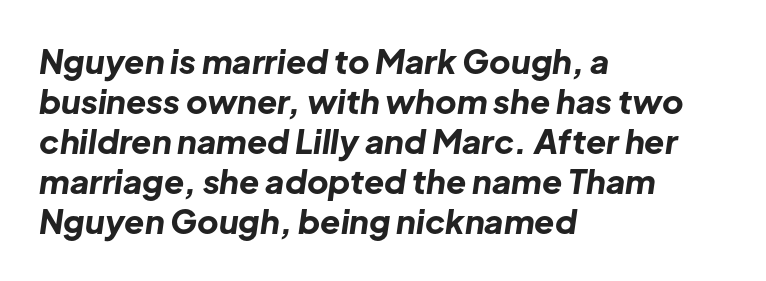
The image shows 33 px bold type, italic (leaning right); set left-aligned, line spacing 1.21x, normal letter spacing, not underlined; low stroke contrast and a medium x-height.
